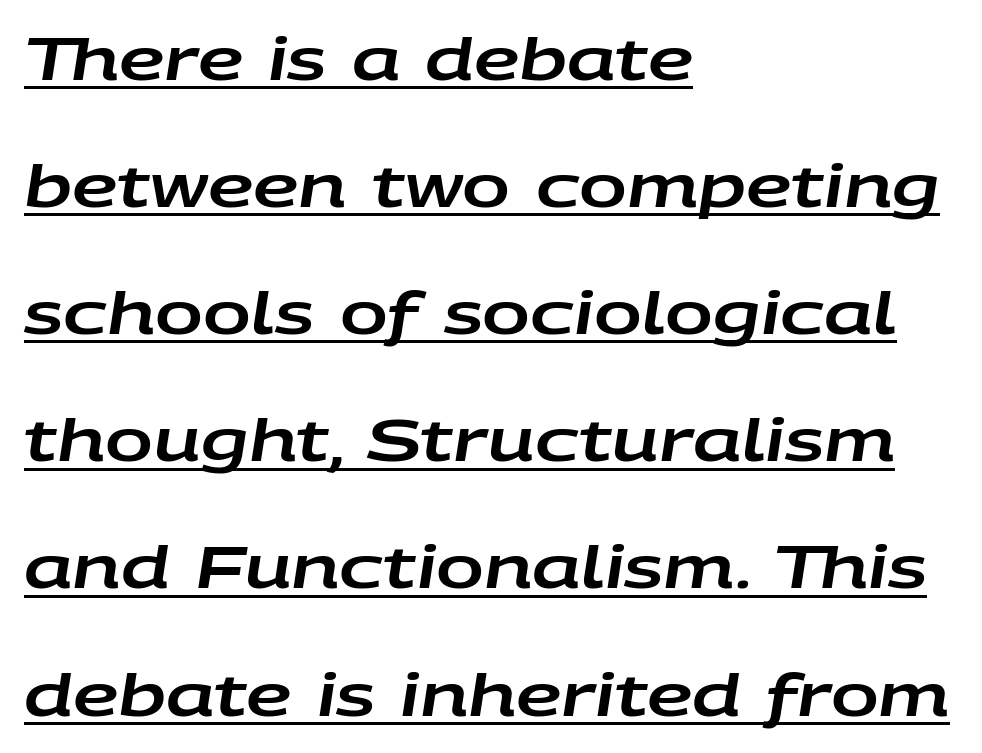
Q: Is the text italic (slanted)? A: Yes, it leans right by about 9 degrees.
Q: Is the text underlined? A: Yes.
Q: How is the paragraph aligned? A: Left-aligned.
Q: Is the spacing between letters normal or unusually wide? A: Normal.
Q: Is the spacing between lines tight, normal or loose? A: Loose.
Q: Width (condensed, normal, or wide)? A: Wide.
Q: Stroke contrast? A: Low.
Q: x-height? A: Large.
Q: Monospaced? A: No.
